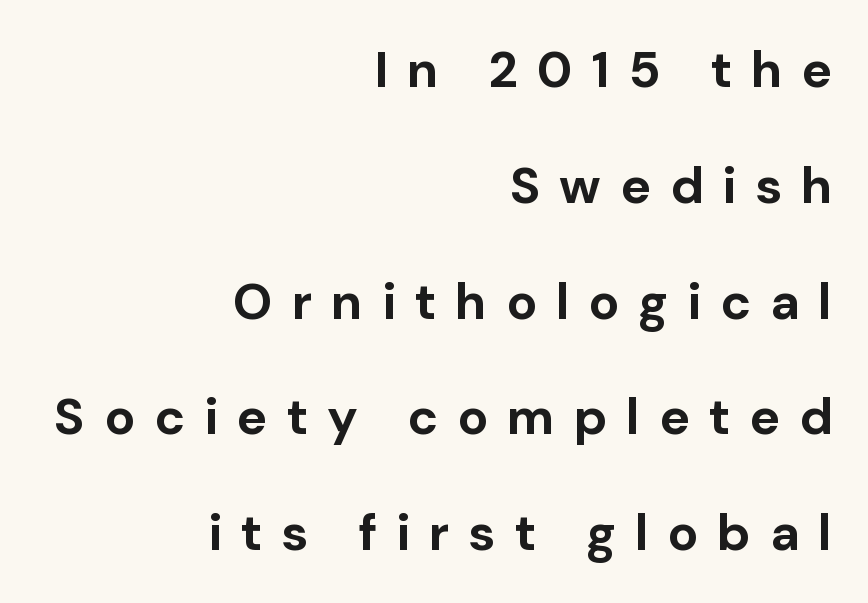
Q: Is the text bold? A: Yes.
Q: Is the text italic (slanted)? A: No, it is upright.
Q: Is the typeface a serif or a sans-serif typeface? A: Sans-serif.
Q: Is the text underlined? A: No.
Q: How is the paragraph aligned? A: Right-aligned.
Q: Is the spacing between letters normal or unusually wide? A: Unusually wide.
Q: Is the spacing between lines tight, normal or loose? A: Loose.
Q: Width (condensed, normal, or wide)? A: Normal.
Q: Stroke contrast? A: Low.
Q: x-height? A: Medium.
Q: Monospaced? A: No.
